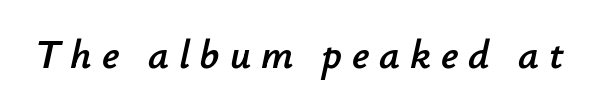
{"italic": "yes", "lean": "right", "slant_degrees": 12, "width": "normal", "stroke_contrast": "low", "x_height": "small", "monospaced": "no", "underline": "no", "letter_spacing": "wide", "letter_spacing_em": 0.24, "glyph_px": 41}
